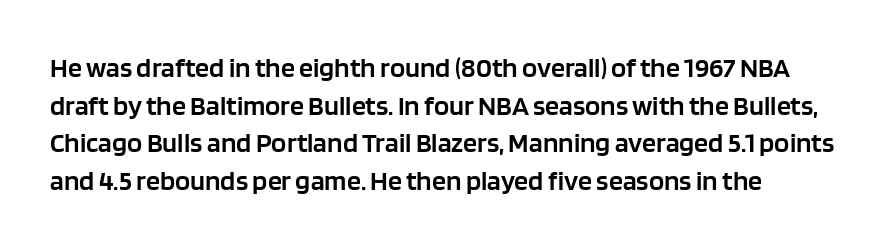
The rendering uses a semibold face; strokes are thickened but not to full bold. Rows of type keep a routine distance in the vertical direction. Honestly, there is no underline to notice here at all. The glyphs in this specimen are sans serif.
